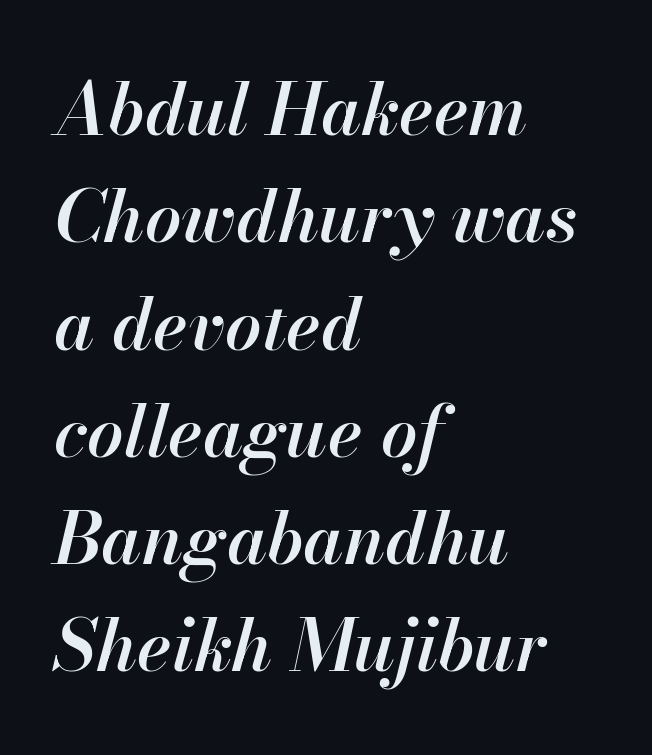
Q: Is the text bold? A: Semi-bold.
Q: Is the text italic (slanted)? A: Yes, it leans right by about 13 degrees.
Q: Is the text underlined? A: No.
Q: How is the paragraph aligned? A: Left-aligned.
Q: Is the spacing between letters normal or unusually wide? A: Normal.
Q: Is the spacing between lines tight, normal or loose? A: Normal.
Q: Width (condensed, normal, or wide)? A: Normal.
Q: Stroke contrast? A: High.
Q: x-height? A: Small.
Q: Monospaced? A: No.
